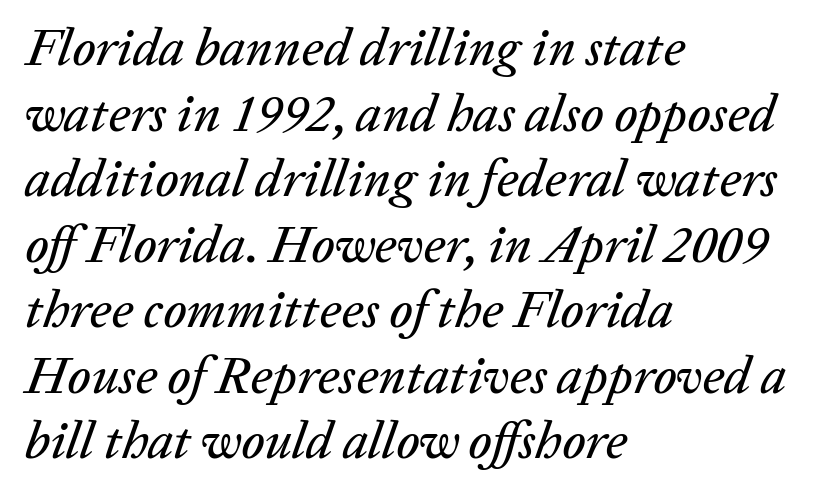
The image shows 52 px text type, italic (leaning right); set left-aligned, normal line spacing (1.26x), normal letter spacing, not underlined; low stroke contrast and a medium x-height.
